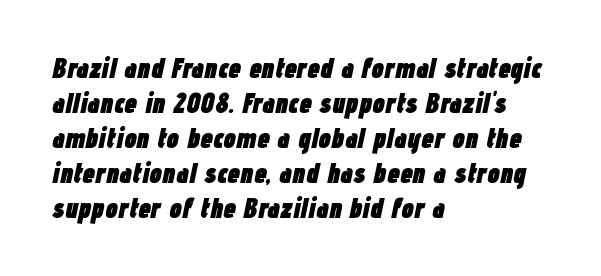
Q: Is the text bold? A: Yes.
Q: Is the text italic (slanted)? A: Yes, it leans right by about 12 degrees.
Q: Is the text underlined? A: No.
Q: How is the paragraph aligned? A: Left-aligned.
Q: Is the spacing between letters normal or unusually wide? A: Normal.
Q: Is the spacing between lines tight, normal or loose? A: Normal.
Q: Width (condensed, normal, or wide)? A: Condensed.
Q: Stroke contrast? A: Low.
Q: x-height? A: Medium.
Q: Monospaced? A: No.
